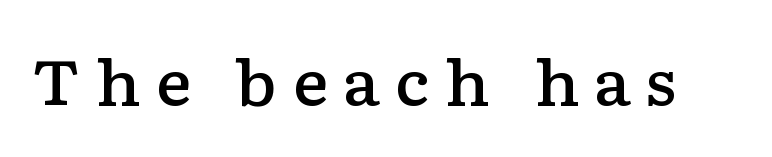
Q: Is the text bold? A: Semi-bold.
Q: Is the text italic (slanted)? A: No, it is upright.
Q: Is the typeface a serif or a sans-serif typeface? A: Serif.
Q: Is the text underlined? A: No.
Q: Is the spacing between letters normal or unusually wide? A: Unusually wide.
Q: Width (condensed, normal, or wide)? A: Wide.
Q: Stroke contrast? A: Low.
Q: x-height? A: Medium.
Q: Monospaced? A: No.
